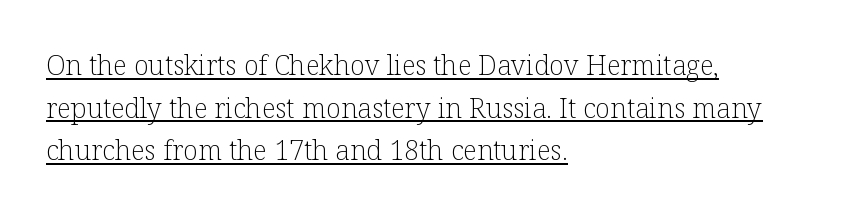
Q: Is the text bold? A: No.
Q: Is the text italic (slanted)? A: No, it is upright.
Q: Is the text underlined? A: Yes.
Q: How is the paragraph aligned? A: Left-aligned.
Q: Is the spacing between letters normal or unusually wide? A: Normal.
Q: Is the spacing between lines tight, normal or loose? A: Normal.
